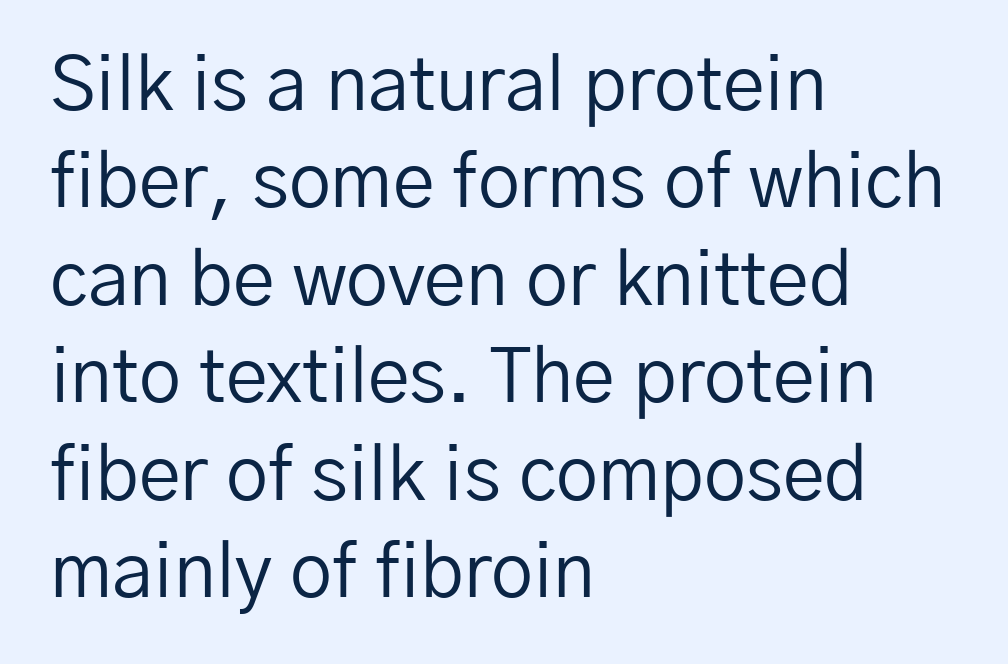
Reading down the block, your eye returns to a fixed left position each line. The typesetting does not lean heavy: it is not bold. Observe the absence of serifs on each vertical stroke in this sample. Quick note: underline off. The passage shown is typed in a proportional face where columns would drift. Is there much room between lines? A standard amount, neither cramped nor airy.
